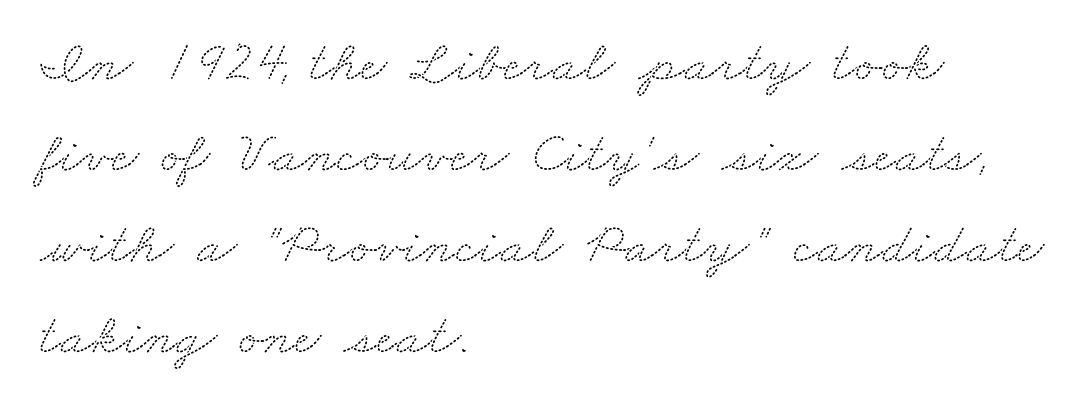
Does extra space separate the letters? No, they use regular spacing. The space directly below the letters is spotless. This rendering uses left alignment, leaving the right contour irregular. Unlike a clean sans, this face finishes its strokes with serifs. Proportional: the letters do not fall into vertical columns. The designer left line spacing at the default.
